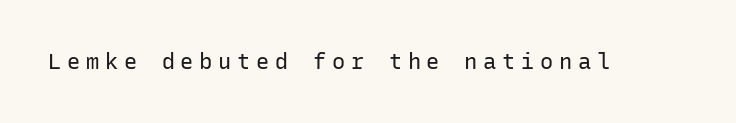
The image shows 22 px text type, upright; set unusually wide letter spacing (+0.26 em), not underlined.
